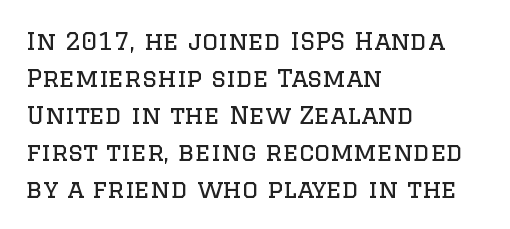
{"italic": "no", "bold": "no", "underline": "no", "align": "left", "line_spacing": "normal", "line_spacing_ratio": 1.48, "letter_spacing": "normal", "letter_spacing_em": 0.0, "glyph_px": 25}
